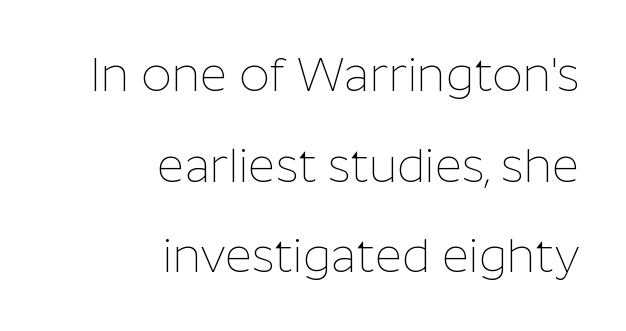
Q: Is the text bold? A: No.
Q: Is the text italic (slanted)? A: No, it is upright.
Q: Is the typeface a serif or a sans-serif typeface? A: Sans-serif.
Q: Is the text underlined? A: No.
Q: How is the paragraph aligned? A: Right-aligned.
Q: Is the spacing between letters normal or unusually wide? A: Normal.
Q: Is the spacing between lines tight, normal or loose? A: Loose.
Q: Width (condensed, normal, or wide)? A: Normal.
Q: Stroke contrast? A: Low.
Q: x-height? A: Medium.
Q: Monospaced? A: No.
